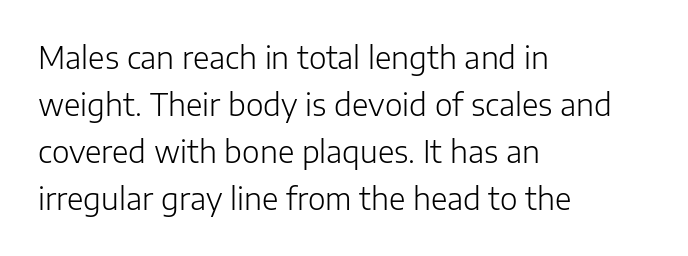
The image shows 30 px light sans-serif type, upright; set left-aligned, normal line spacing (1.57x), normal letter spacing, not underlined; low stroke contrast and a medium x-height.
